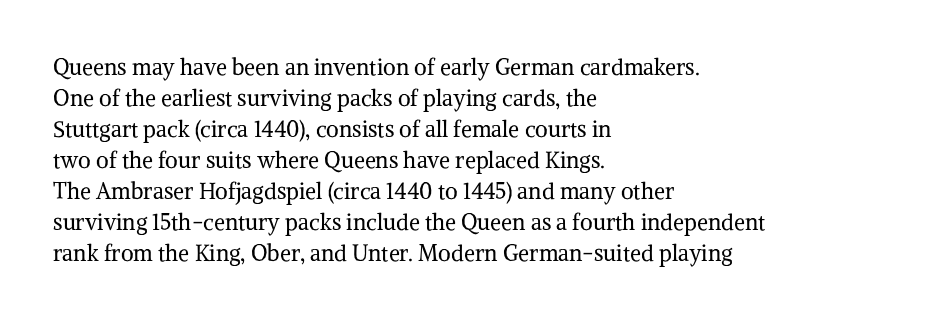
The words here are not underlined. Default kerning and tracking; the words read as compact shapes. The paragraph shown leans on its left margin. Posture: straight, roman, zero tilt. Vertical stems look standard width or narrower in stroke. Vertical spacing — default.
